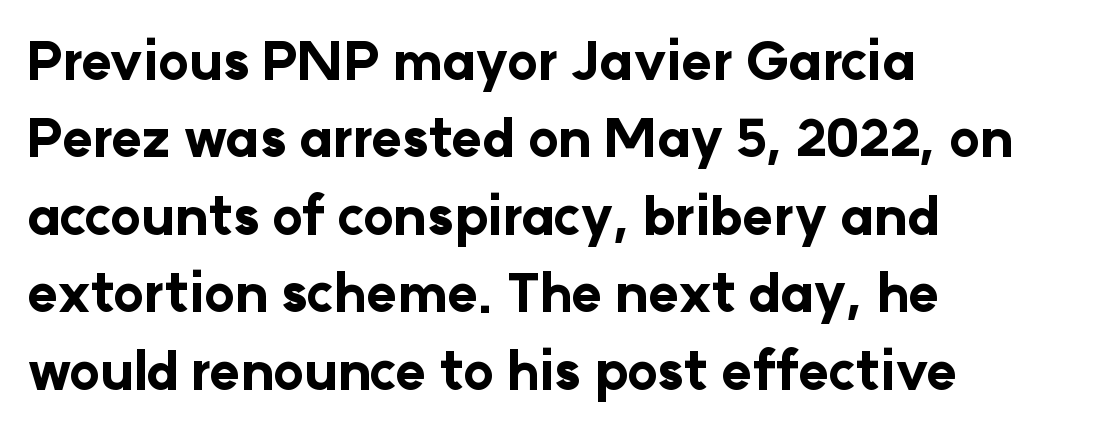
{"serif": "no", "italic": "no", "bold": "yes", "weight": "bold", "width": "normal", "stroke_contrast": "low", "x_height": "medium", "monospaced": "no", "underline": "no", "align": "left", "line_spacing": "normal", "line_spacing_ratio": 1.49, "letter_spacing": "normal", "letter_spacing_em": 0.0, "glyph_px": 52}
